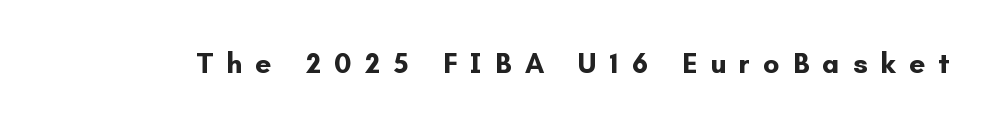
Q: Is the text bold? A: Yes.
Q: Is the text italic (slanted)? A: No, it is upright.
Q: Is the typeface a serif or a sans-serif typeface? A: Sans-serif.
Q: Is the text underlined? A: No.
Q: Is the spacing between letters normal or unusually wide? A: Unusually wide.
Q: Width (condensed, normal, or wide)? A: Normal.
Q: Stroke contrast? A: Low.
Q: x-height? A: Small.
Q: Monospaced? A: No.
